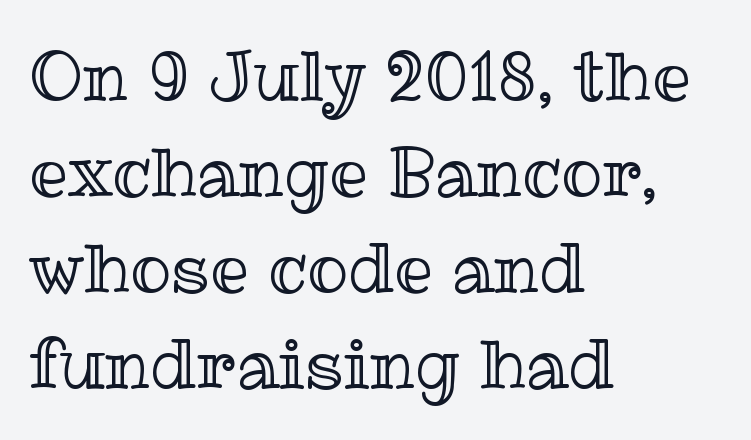
Q: Is the text italic (slanted)? A: No, it is upright.
Q: Is the text underlined? A: No.
Q: How is the paragraph aligned? A: Left-aligned.
Q: Is the spacing between letters normal or unusually wide? A: Normal.
Q: Is the spacing between lines tight, normal or loose? A: Normal.
Q: Width (condensed, normal, or wide)? A: Normal.
Q: x-height? A: Medium.
Q: Monospaced? A: No.
